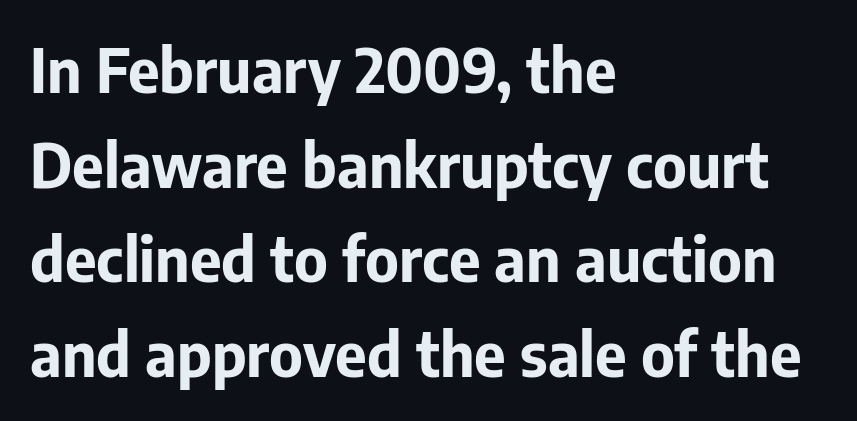
The image shows 61 px bold sans-serif type, upright; set left-aligned, normal line spacing (1.55x), normal letter spacing, not underlined; low stroke contrast and a medium x-height.
